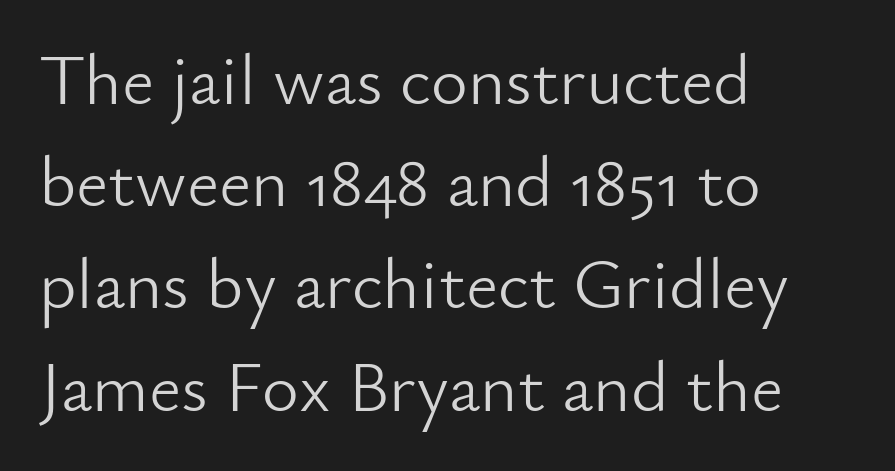
Characters follow at the spacing the type designer built in. No chunkiness to these letters — they're not bold. The strip under each line holds only bare page. If you drew a line through each stem, it would be perfectly vertical. Interline gaps are of average width in this sample. I'd call this a sans setting — the letters go barefoot.
